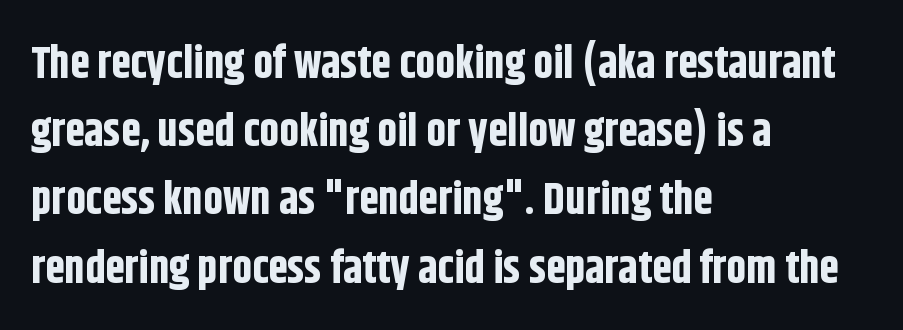
Q: Is the text bold? A: Yes.
Q: Is the text italic (slanted)? A: No, it is upright.
Q: Is the typeface a serif or a sans-serif typeface? A: Sans-serif.
Q: Is the text underlined? A: No.
Q: How is the paragraph aligned? A: Left-aligned.
Q: Is the spacing between letters normal or unusually wide? A: Normal.
Q: Is the spacing between lines tight, normal or loose? A: Normal.
Q: Width (condensed, normal, or wide)? A: Condensed.
Q: Stroke contrast? A: Low.
Q: x-height? A: Large.
Q: Monospaced? A: No.
